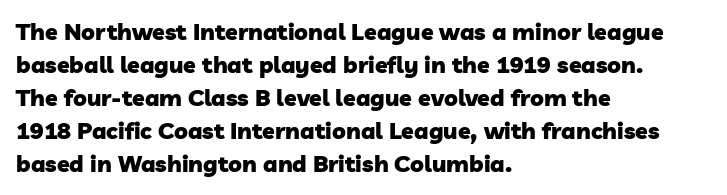
The image shows 23 px bold type; set left-aligned, normal line spacing (1.44x), normal letter spacing, not underlined.
